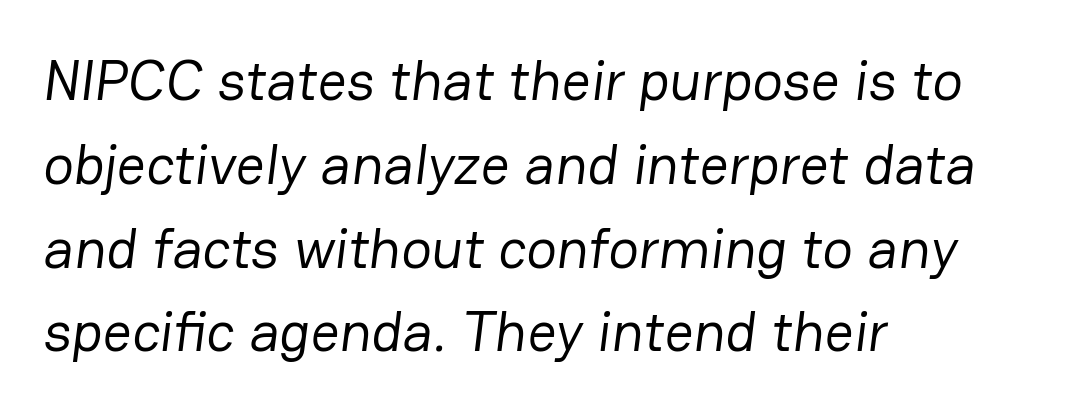
Q: Is the text bold? A: No.
Q: Is the typeface a serif or a sans-serif typeface? A: Sans-serif.
Q: Is the text underlined? A: No.
Q: How is the paragraph aligned? A: Left-aligned.
Q: Is the spacing between letters normal or unusually wide? A: Normal.
Q: Is the spacing between lines tight, normal or loose? A: Normal.
Q: Width (condensed, normal, or wide)? A: Normal.
Q: Stroke contrast? A: Low.
Q: x-height? A: Medium.
Q: Monospaced? A: No.
